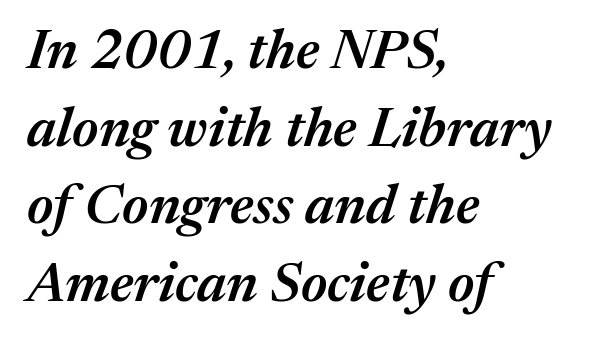
The rendering uses natural spacing where letterforms have individual widths. The setting favours the left margin, as ordinary paragraphs usually do. An italicized treatment has been applied to the whole sample. I'd describe the lettering as semibold — firm but not a full bold.
